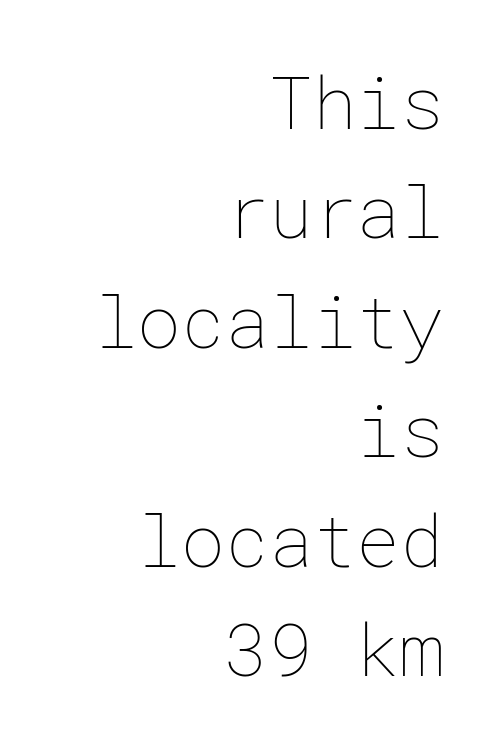
{"italic": "no", "bold": "no", "weight": "thin", "width": "normal", "stroke_contrast": "low", "x_height": "medium", "underline": "no", "align": "right", "line_spacing": "normal", "line_spacing_ratio": 1.5, "letter_spacing": "normal", "letter_spacing_em": 0.0, "glyph_px": 73}
